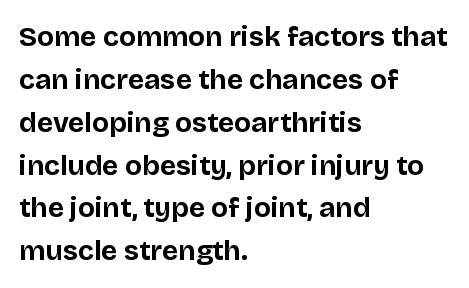
Q: Is the text bold? A: Yes.
Q: Is the text italic (slanted)? A: No, it is upright.
Q: Is the typeface a serif or a sans-serif typeface? A: Sans-serif.
Q: Is the text underlined? A: No.
Q: How is the paragraph aligned? A: Left-aligned.
Q: Is the spacing between letters normal or unusually wide? A: Normal.
Q: Is the spacing between lines tight, normal or loose? A: Normal.
Q: Width (condensed, normal, or wide)? A: Normal.
Q: Stroke contrast? A: Low.
Q: x-height? A: Large.
Q: Monospaced? A: No.
